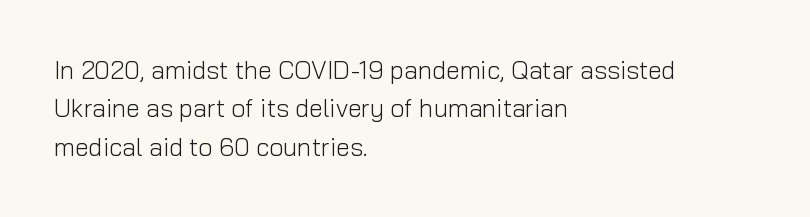
The image shows 25 px text type, upright; set left-aligned, normal line spacing (1.54x), normal letter spacing, not underlined.
